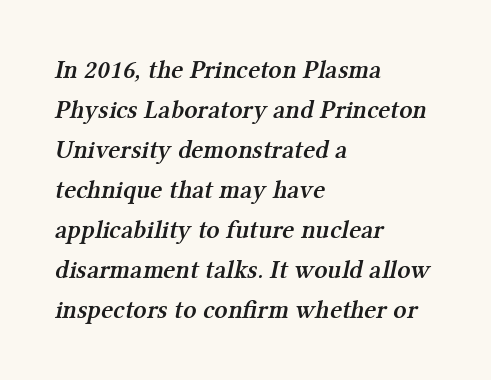
The glyphs have the mass of a demibold cut, below bold. If you measured baseline to baseline, you'd find a middling distance. There is no visible air inserted between adjacent glyphs. The paragraph shown leans on its left margin. Any mark beneath the type? The region is blank.
